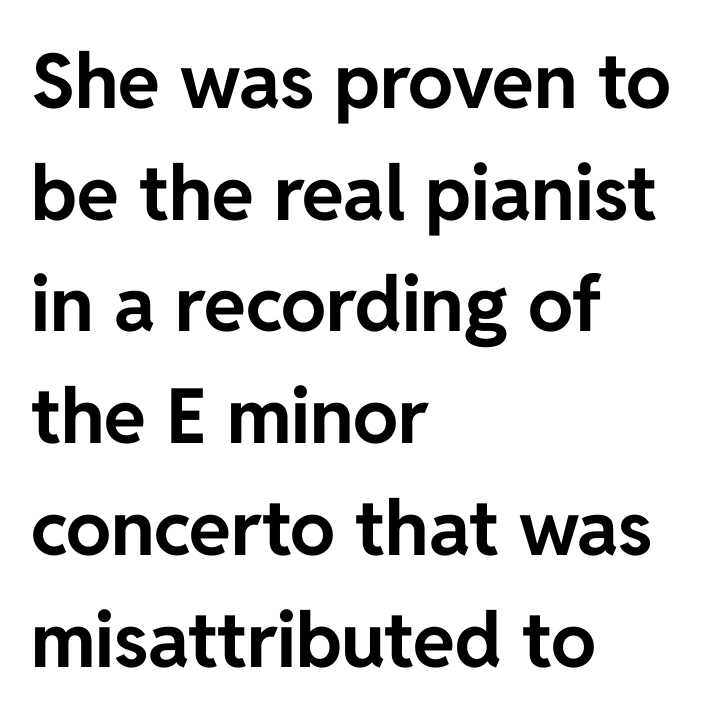
Plain, unruled lines of type. Line spacing here is normal. A full-strength bold gives these letters their thick strokes. Teacher's note: observe the even left margin — that is flush-left alignment. Grotesque or geometric, the face here clearly has no serifs.
